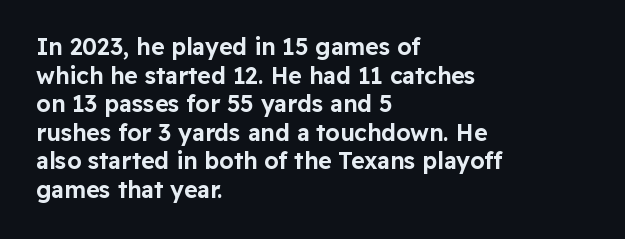
The image shows 23 px text type, upright; set left-aligned, line spacing 1.24x, normal letter spacing, not underlined.
